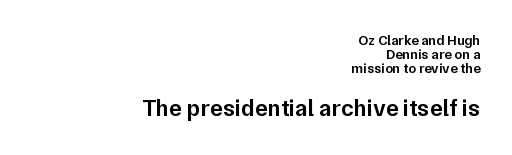
{"italic": "no", "bold": "semi", "underline": "no", "align": "right", "line_spacing": "tight", "line_spacing_ratio": 1.0, "letter_spacing": "normal", "letter_spacing_em": 0.0, "larger_block": "second", "size_ratio": 1.71, "glyph_px": 24}
